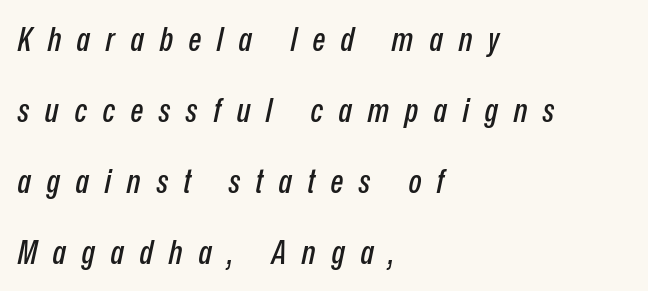
Between one letter and the next there's a generous, obvious gap. The passage shown is typed in a proportional face where columns would drift. Compared with typical paragraphs, the rows here are farther apart. The space directly below the letters is spotless. The compositor pushed each line to the left boundary. Italic: yes, the glyphs are oblique.
